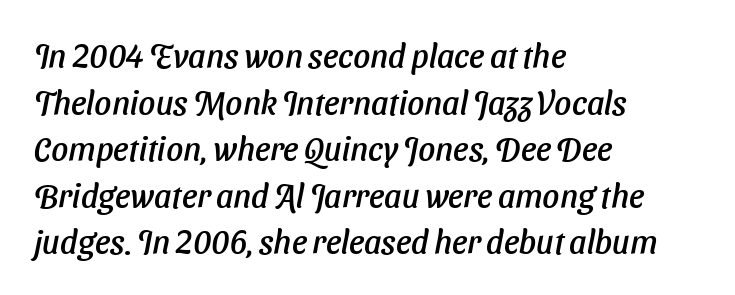
Q: Is the typeface a serif or a sans-serif typeface? A: Serif.
Q: Is the text underlined? A: No.
Q: How is the paragraph aligned? A: Left-aligned.
Q: Is the spacing between letters normal or unusually wide? A: Normal.
Q: Is the spacing between lines tight, normal or loose? A: Normal.
Q: Width (condensed, normal, or wide)? A: Normal.
Q: Stroke contrast? A: Low.
Q: x-height? A: Medium.
Q: Monospaced? A: No.
